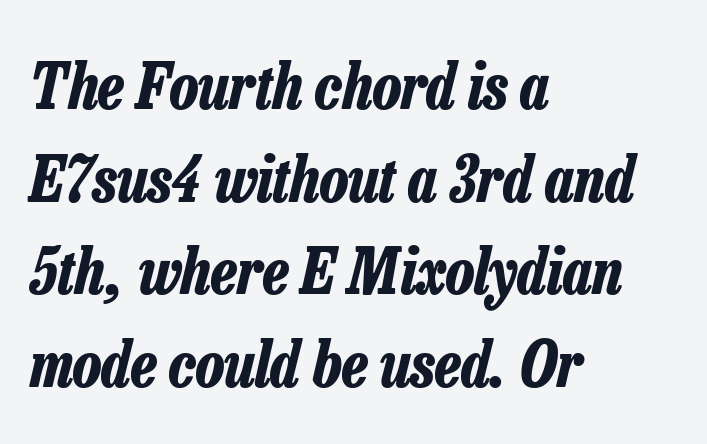
The image shows 63 px bold, condensed type, italic (leaning right); set left-aligned, normal line spacing (1.47x), normal letter spacing, not underlined; low stroke contrast and a medium x-height.
